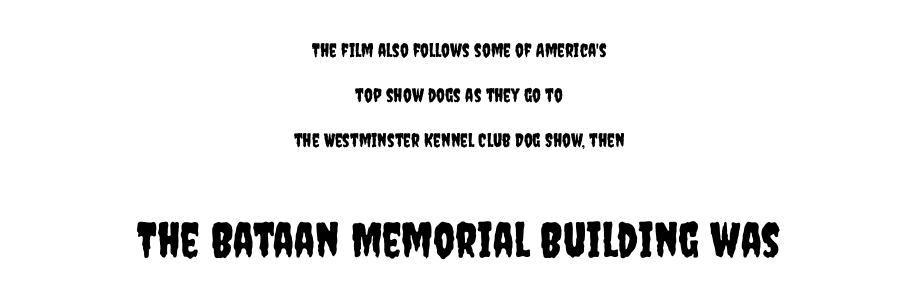
Q: Is the text italic (slanted)? A: No, it is upright.
Q: Is the typeface a serif or a sans-serif typeface? A: Sans-serif.
Q: Is the text underlined? A: No.
Q: How is the paragraph aligned? A: Centered.
Q: Is the spacing between letters normal or unusually wide? A: Normal.
Q: Is the spacing between lines tight, normal or loose? A: Loose.
Q: Which block of text is set in a larger size, the first (top) or the second (bottom)? A: The second (bottom) one.
Q: Width (condensed, normal, or wide)? A: Condensed.
Q: Stroke contrast? A: Low.
Q: x-height? A: Large.
Q: Monospaced? A: No.
